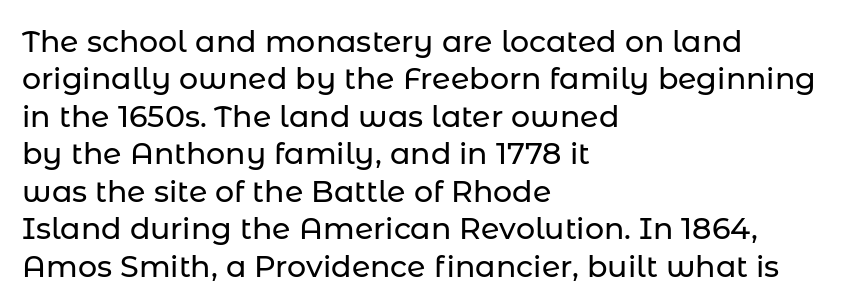
The image shows 30 px sans-serif type, upright; set left-aligned, normal line spacing (1.25x), normal letter spacing, not underlined; low stroke contrast and a medium x-height.
